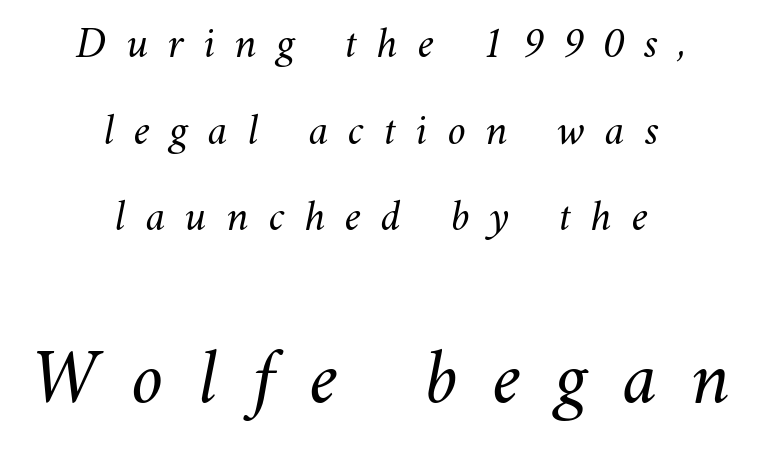
The image shows 77 px regular-weight type, italic (leaning right); set centered, loose line spacing (1.97x), unusually wide letter spacing (+0.45 em), not underlined; the second (bottom) block is 1.75x larger; medium stroke contrast and a small x-height.
